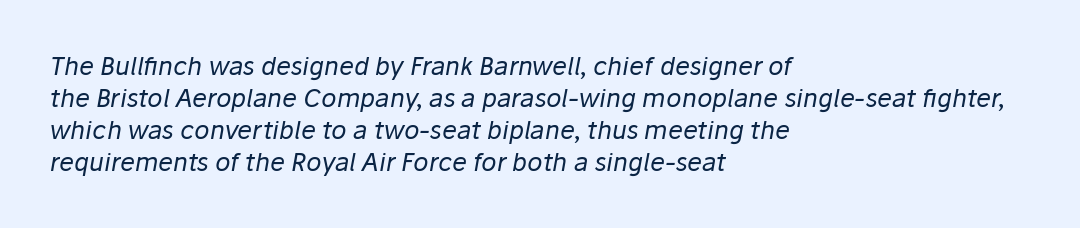
The letters are slanted; this is an italic face. The ragged edge is on the right, which tells us the setting is flush left. On a weight scale, this lands at 450 or below. The horizontal fit of the characters is conventional and even. The zone under the glyphs is completely vacant. The passage shown stacks its lines at a standard gap.
